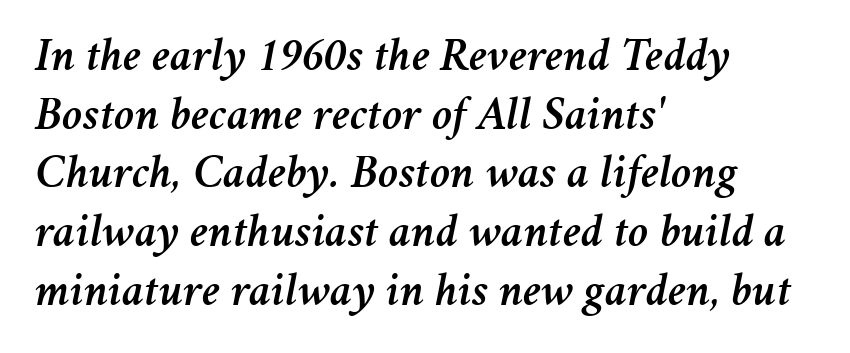
Q: Is the text italic (slanted)? A: Yes, it leans right by about 11 degrees.
Q: Is the text underlined? A: No.
Q: How is the paragraph aligned? A: Left-aligned.
Q: Is the spacing between letters normal or unusually wide? A: Normal.
Q: Is the spacing between lines tight, normal or loose? A: Normal.
Q: Width (condensed, normal, or wide)? A: Normal.
Q: Stroke contrast? A: Medium.
Q: x-height? A: Medium.
Q: Monospaced? A: No.
